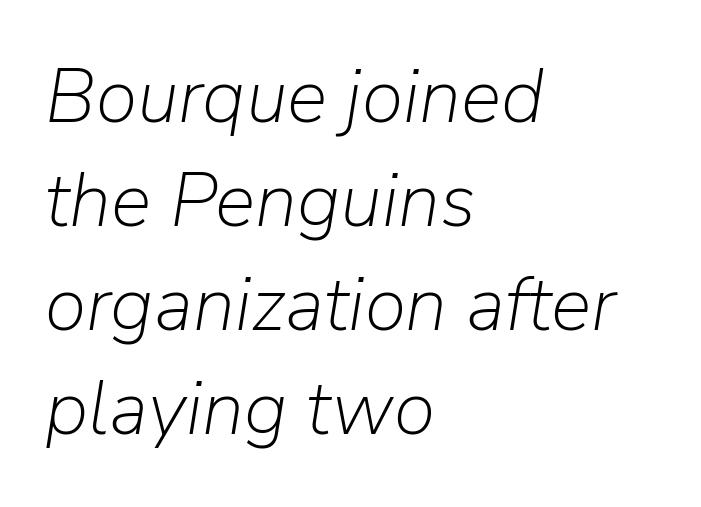
The image shows 76 px light type, italic (leaning right); set left-aligned, normal line spacing (1.37x), normal letter spacing, not underlined; low stroke contrast and a medium x-height.
